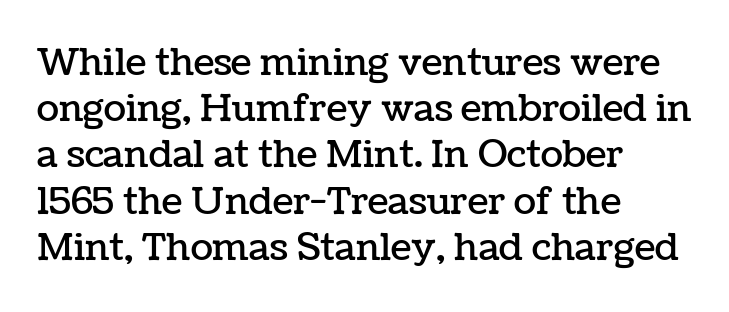
{"italic": "no", "width": "normal", "stroke_contrast": "low", "x_height": "medium", "monospaced": "no", "underline": "no", "align": "left", "line_spacing": "normal", "line_spacing_ratio": 1.25, "letter_spacing": "normal", "letter_spacing_em": 0.0, "glyph_px": 37}
